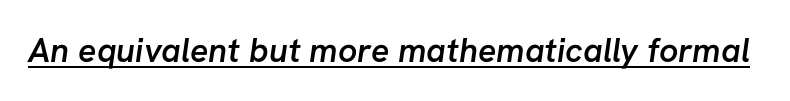
{"serif": "no", "bold": "semi", "weight": "semibold", "width": "normal", "stroke_contrast": "low", "x_height": "medium", "monospaced": "no", "underline": "yes", "letter_spacing": "normal", "letter_spacing_em": 0.0, "glyph_px": 34}
